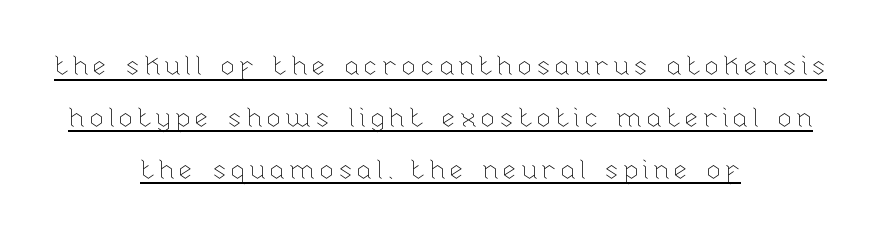
Layout note: lines centered. Emphasis is given by a line drawn under the lettering. The line-height multiplier appears high, well above default. The characters are drawn with everyday or finer stroke widths. If you drew a line through each stem, it would be perfectly vertical.
